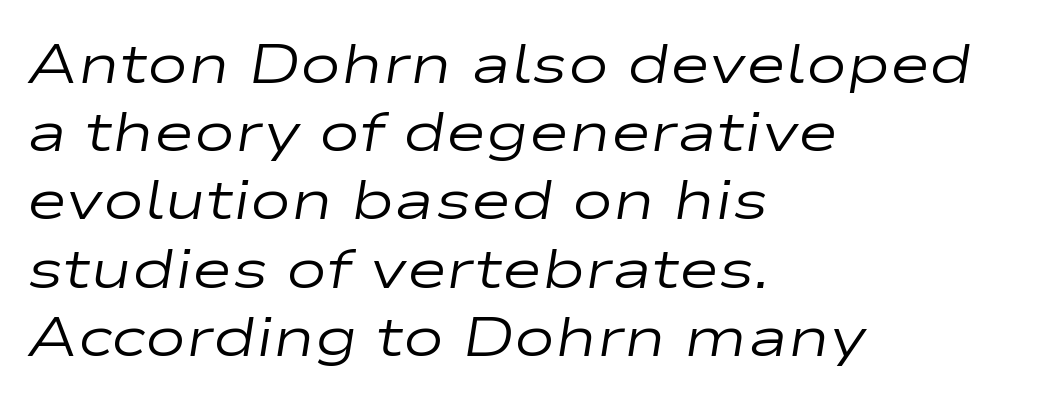
Bare-footed words on every line. You could not count columns in this text — the font is proportionally spaced. The font's italic variant was chosen for this text. Unbolded letterforms with no extra heft.
